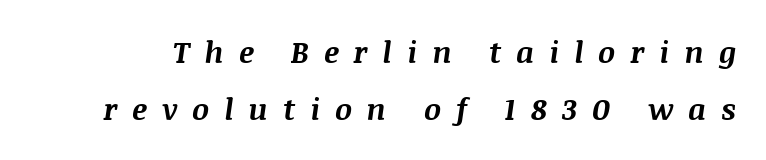
Q: Is the text bold? A: Yes.
Q: Is the text italic (slanted)? A: Yes, it leans right by about 8 degrees.
Q: Is the text underlined? A: No.
Q: Is the spacing between letters normal or unusually wide? A: Unusually wide.
Q: Is the spacing between lines tight, normal or loose? A: Loose.
Q: Width (condensed, normal, or wide)? A: Normal.
Q: Stroke contrast? A: Medium.
Q: x-height? A: Large.
Q: Monospaced? A: No.
